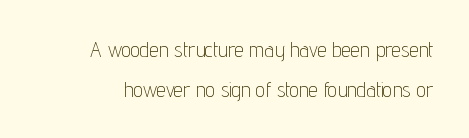
The image shows 21 px text type, upright; set loose line spacing (1.9x), normal letter spacing, not underlined.
